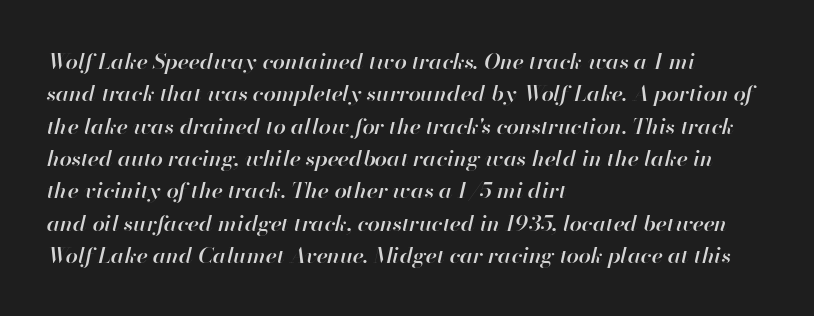
Q: Is the text bold? A: Semi-bold.
Q: Is the text italic (slanted)? A: Yes, it leans right by about 13 degrees.
Q: Is the text underlined? A: No.
Q: How is the paragraph aligned? A: Left-aligned.
Q: Is the spacing between letters normal or unusually wide? A: Normal.
Q: Is the spacing between lines tight, normal or loose? A: Normal.
